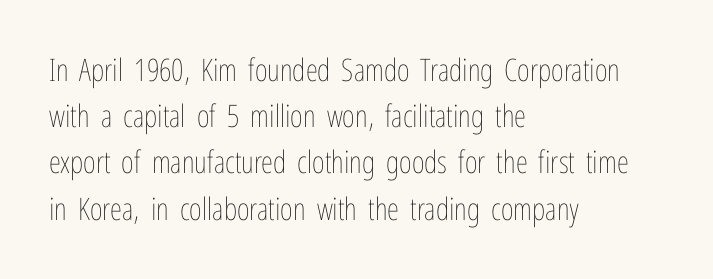
Horizontally, the lines are justified to the leading edge only. You could not count columns in this text — the font is proportionally spaced. Check under the words: just untouched page. Italic: no, the glyphs are upright roman. Weight: not bold — regular or lighter.
